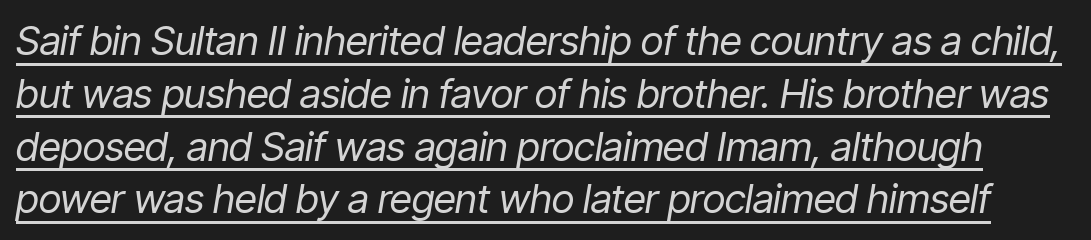
{"italic": "yes", "lean": "right", "slant_degrees": 9, "bold": "no", "weight": "regular", "width": "condensed", "stroke_contrast": "low", "x_height": "medium", "monospaced": "no", "underline": "yes", "line_spacing": "normal", "line_spacing_ratio": 1.32, "letter_spacing": "normal", "letter_spacing_em": 0.0, "glyph_px": 40}
